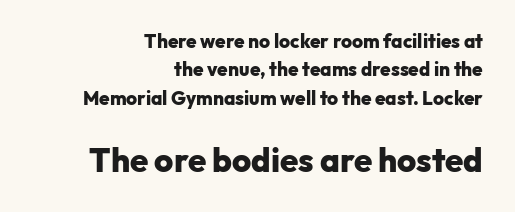
Which margin do the lines hug? The right one — the left edge is uneven. Standard letterfit; no display-style spreading of the glyphs. The string is rendered with underlining switched off. Examine the stroke ends and you'll find no serifs. Bold? Absolutely — the strokes are thick and heavy.
